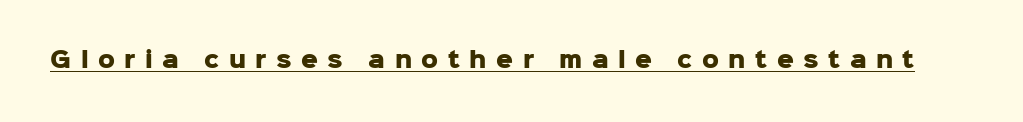
The image shows 21 px bold type, upright; set unusually wide letter spacing (+0.45 em), underlined.
